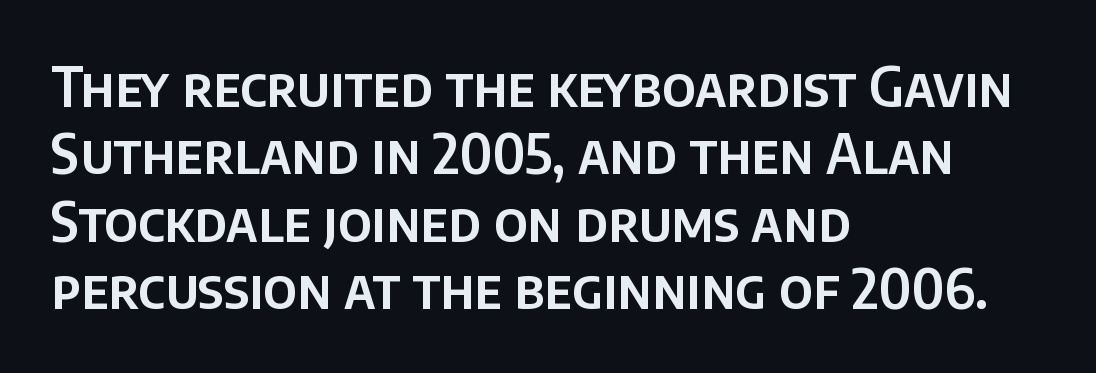
{"serif": "no", "italic": "no", "width": "normal", "stroke_contrast": "low", "x_height": "large", "monospaced": "no", "underline": "no", "align": "left", "line_spacing": "normal", "line_spacing_ratio": 1.25, "letter_spacing": "normal", "letter_spacing_em": 0.0, "glyph_px": 54}
